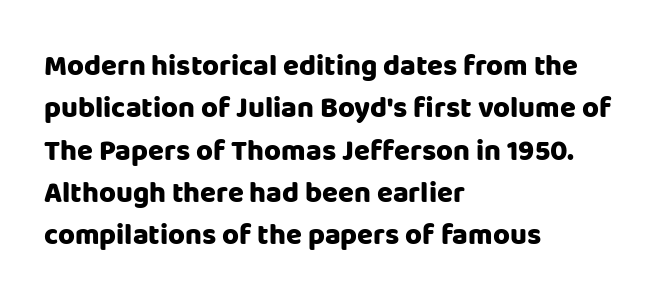
Lines of text with bare space underneath. Every character sits straight up, as roman type does. You'd pick this weight for a headline — it's a proper bold. The passage shown is typeset with a sans-serif family.
